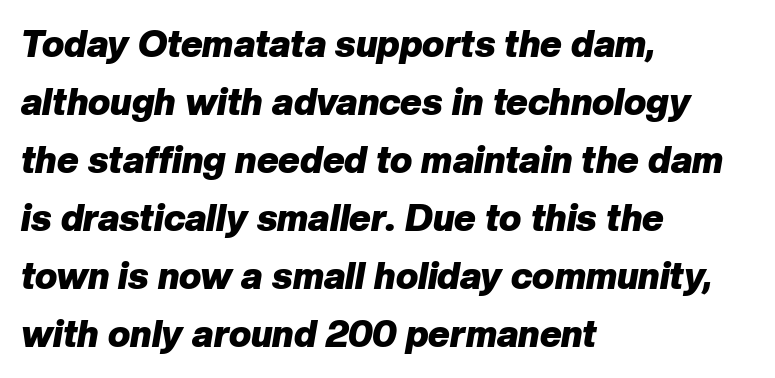
The passage shown stacks its lines at a standard gap. The rendering uses natural spacing where letterforms have individual widths. Weight: bold. The setting favours the left margin, as ordinary paragraphs usually do.
